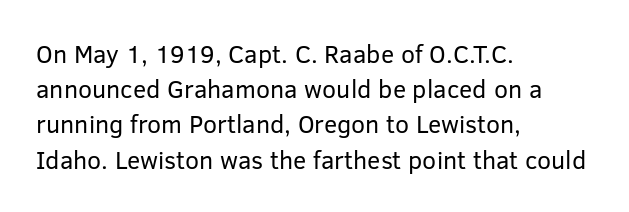
The image shows 25 px text type, upright; set left-aligned, normal line spacing (1.41x), normal letter spacing, not underlined.
